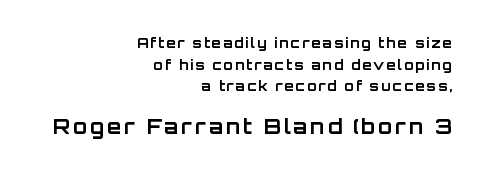
Line ends are locked; line starts wander. This sample keeps an unexceptional amount of space between lines. Caption: bold face, heavy strokes. This rendering features lettering with no underline. The typography opts for an upright posture over an oblique one.
